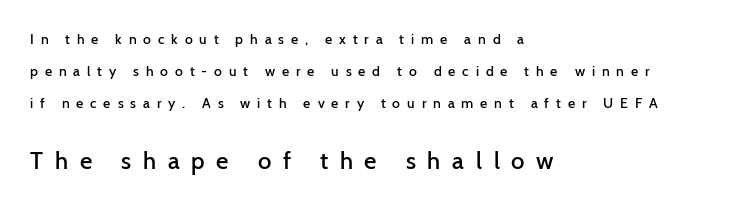
The characters look somewhat weighty, a semibold short of true bold. Inter-character spacing is expanded well beyond the font's built-in metrics. This sample is left-justified, so line endings fall wherever the words run out. The composition opens small and finishes big.
